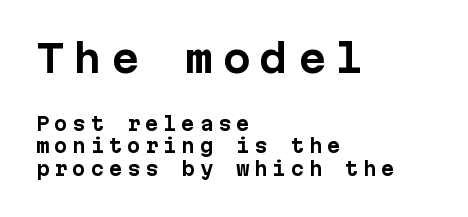
{"serif": "no", "italic": "no", "bold": "yes", "weight": "bold", "width": "normal", "stroke_contrast": "low", "x_height": "medium", "underline": "no", "align": "left", "line_spacing": "normal", "line_spacing_ratio": 1.27, "letter_spacing": "wide", "letter_spacing_em": 0.26, "larger_block": "first", "size_ratio": 2.06, "glyph_px": 37}
